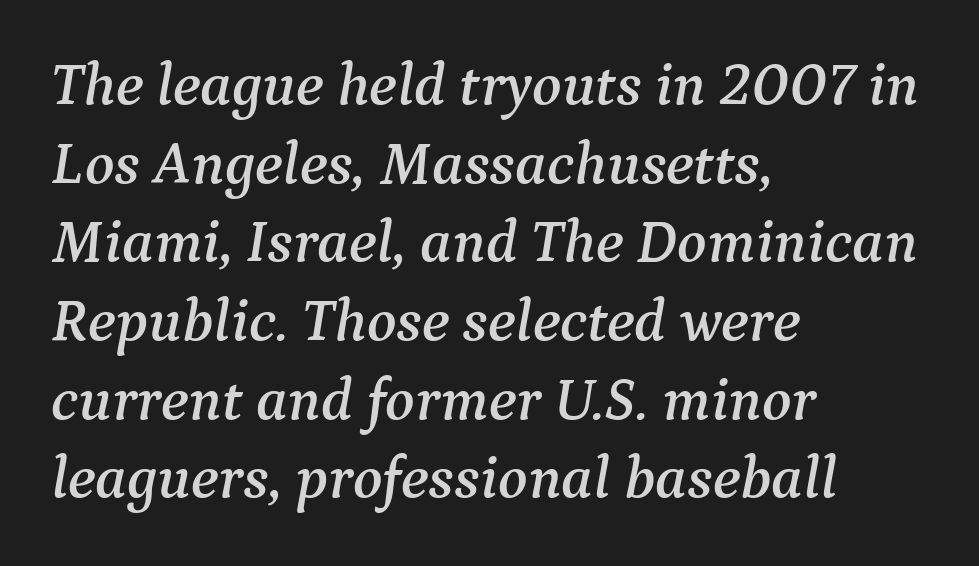
{"serif": "yes", "italic": "yes", "lean": "right", "slant_degrees": 9, "width": "normal", "stroke_contrast": "medium", "x_height": "medium", "monospaced": "no", "underline": "no", "align": "left", "line_spacing": "normal", "line_spacing_ratio": 1.29, "letter_spacing": "normal", "letter_spacing_em": 0.0, "glyph_px": 61}
